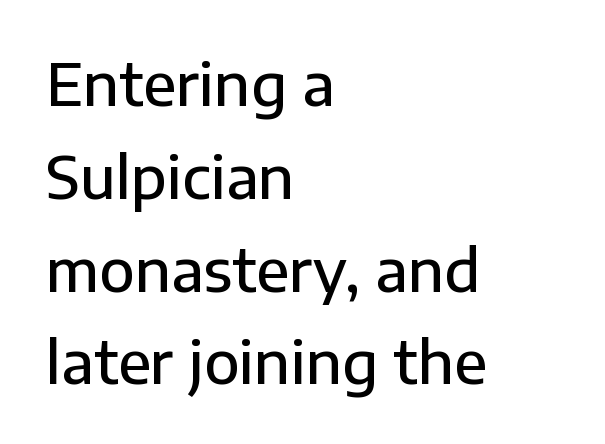
{"serif": "no", "italic": "no", "bold": "semi", "weight": "semibold", "width": "normal", "stroke_contrast": "low", "x_height": "medium", "monospaced": "no", "underline": "no", "align": "left", "line_spacing": "normal", "line_spacing_ratio": 1.6, "letter_spacing": "normal", "letter_spacing_em": 0.0, "glyph_px": 58}
